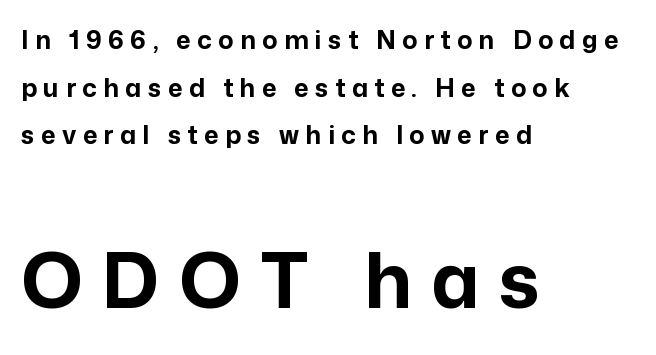
Q: Is the text bold? A: Yes.
Q: Is the text italic (slanted)? A: No, it is upright.
Q: Is the typeface a serif or a sans-serif typeface? A: Sans-serif.
Q: Is the text underlined? A: No.
Q: How is the paragraph aligned? A: Left-aligned.
Q: Is the spacing between letters normal or unusually wide? A: Unusually wide.
Q: Is the spacing between lines tight, normal or loose? A: Loose.
Q: Which block of text is set in a larger size, the first (top) or the second (bottom)? A: The second (bottom) one.
Q: Width (condensed, normal, or wide)? A: Normal.
Q: Stroke contrast? A: Low.
Q: x-height? A: Medium.
Q: Monospaced? A: No.
